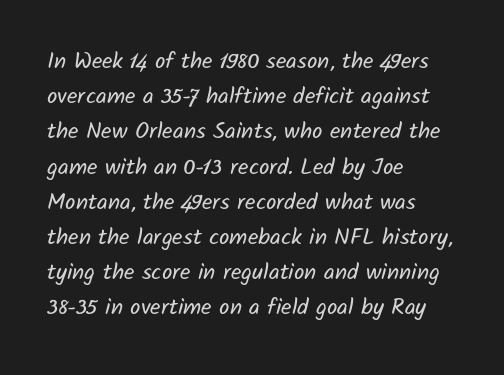
{"bold": "no", "underline": "no", "align": "left", "line_spacing": "normal", "line_spacing_ratio": 1.53, "letter_spacing": "normal", "letter_spacing_em": 0.0, "glyph_px": 23}
